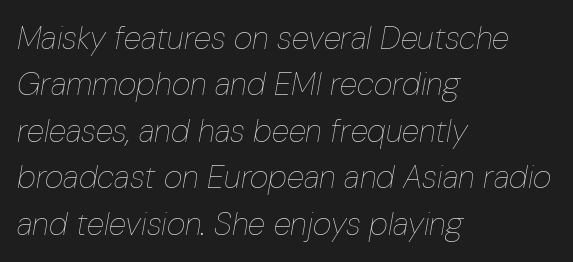
{"italic": "yes", "lean": "right", "slant_degrees": 10, "bold": "no", "weight": "thin", "width": "condensed", "stroke_contrast": "low", "x_height": "medium", "monospaced": "no", "underline": "no", "align": "left", "line_spacing": "normal", "line_spacing_ratio": 1.45, "letter_spacing": "normal", "letter_spacing_em": 0.0, "glyph_px": 32}
